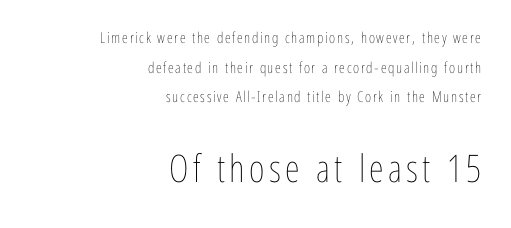
Q: Is the text bold? A: No.
Q: Is the text italic (slanted)? A: No, it is upright.
Q: Is the text underlined? A: No.
Q: How is the paragraph aligned? A: Right-aligned.
Q: Is the spacing between lines tight, normal or loose? A: Loose.
Q: Which block of text is set in a larger size, the first (top) or the second (bottom)? A: The second (bottom) one.
Q: Width (condensed, normal, or wide)? A: Condensed.
Q: Stroke contrast? A: Low.
Q: x-height? A: Medium.
Q: Monospaced? A: No.
